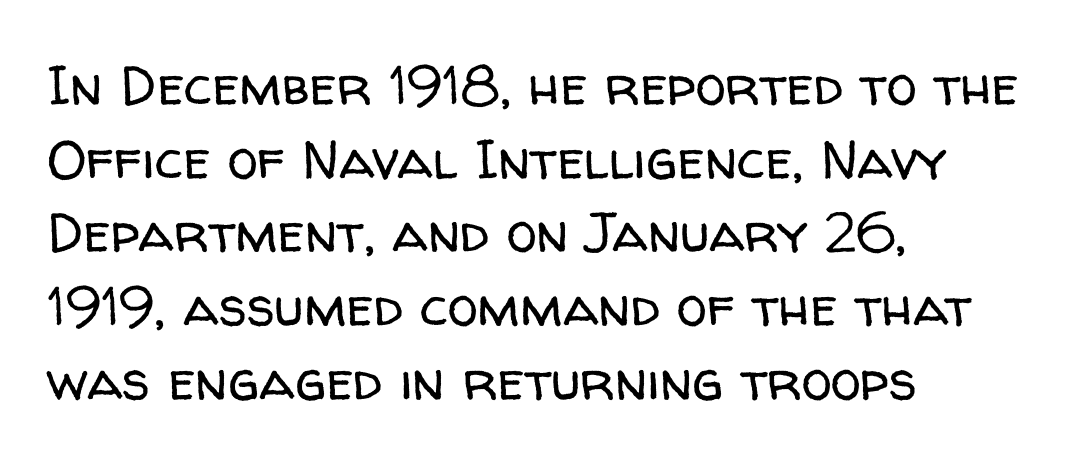
Quick note: interline space is typical. Character widths vary here, with narrow letters taking less room than wide ones. Decoration check: the copy has no underline. These lines stack with their left ends in a neat column. Serif or sans? Sans — the stroke terminals are bare. The letters look calm and open, with moderate or lighter stems.
